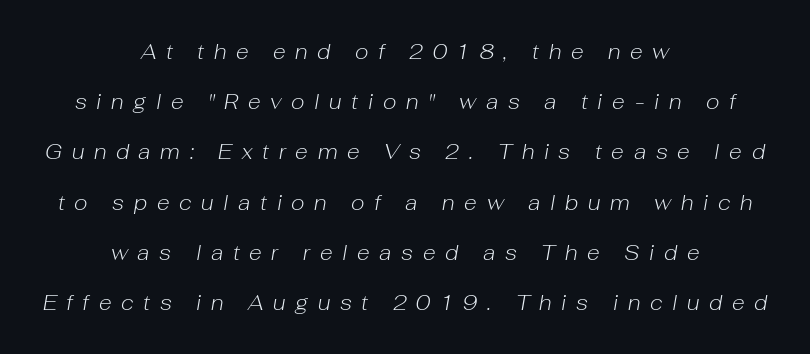
Q: Is the text bold? A: No.
Q: Is the text italic (slanted)? A: Yes, it leans right by about 10 degrees.
Q: Is the text underlined? A: No.
Q: How is the paragraph aligned? A: Centered.
Q: Is the spacing between letters normal or unusually wide? A: Unusually wide.
Q: Is the spacing between lines tight, normal or loose? A: Loose.
